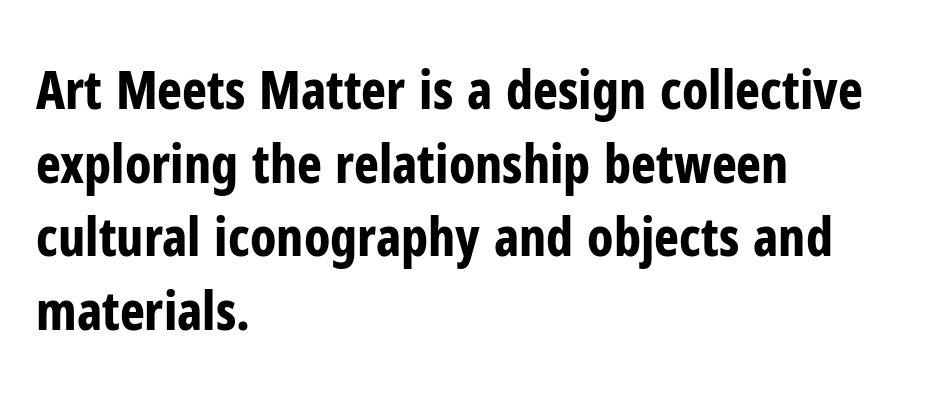
The image shows 53 px bold, condensed sans-serif type, upright; set left-aligned, normal line spacing (1.39x), normal letter spacing, not underlined; low stroke contrast and a medium x-height.
